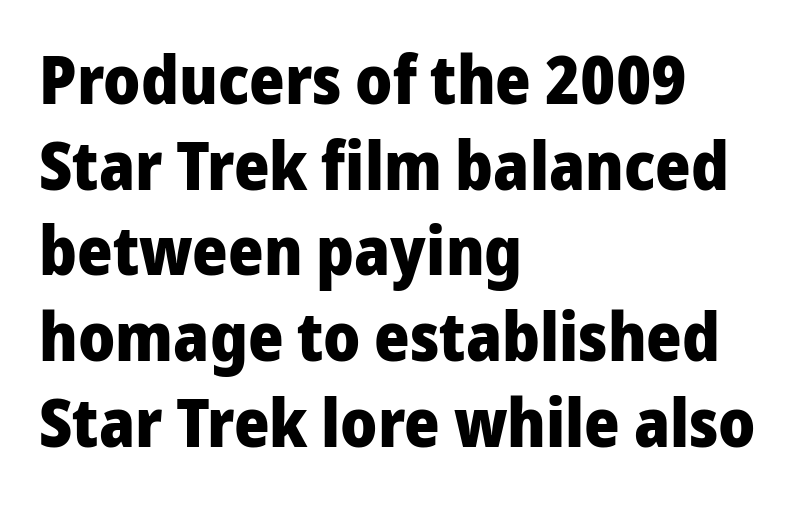
The space directly below the letters is spotless. The typography opts for an upright posture over an oblique one. Which margin do the lines hug? The left one — the right edge is uneven. The face used here is a sans, in the tradition of grotesques and geometrics. Between one letter and the next there's only the usual sliver of space. The face used here is proportionally spaced, like ordinary book or web type.
